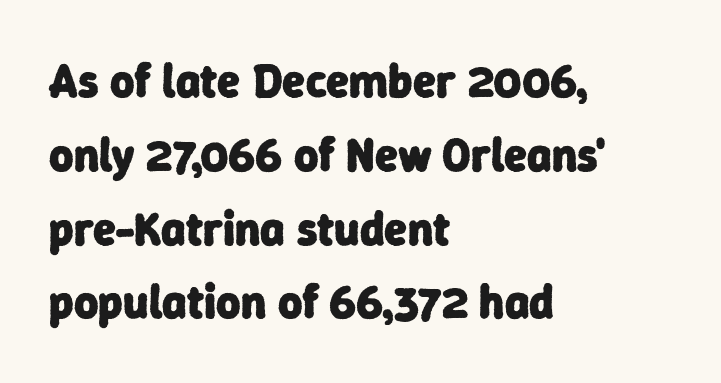
{"serif": "no", "bold": "yes", "weight": "heavy", "width": "normal", "stroke_contrast": "low", "x_height": "medium", "monospaced": "no", "underline": "no", "align": "left", "line_spacing": "normal", "line_spacing_ratio": 1.57, "letter_spacing": "normal", "letter_spacing_em": 0.0, "glyph_px": 47}
